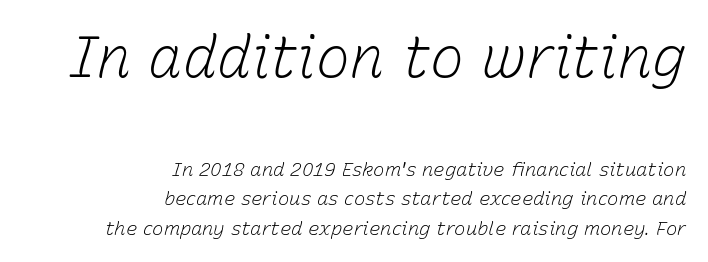
Nothing unusual about the tracking: characters are spaced as the font intends. A typesetter would call this leading conventional body-copy spacing. The characters are drawn with everyday or finer stroke widths. This layout puts the oversized block above and the modest block below.
